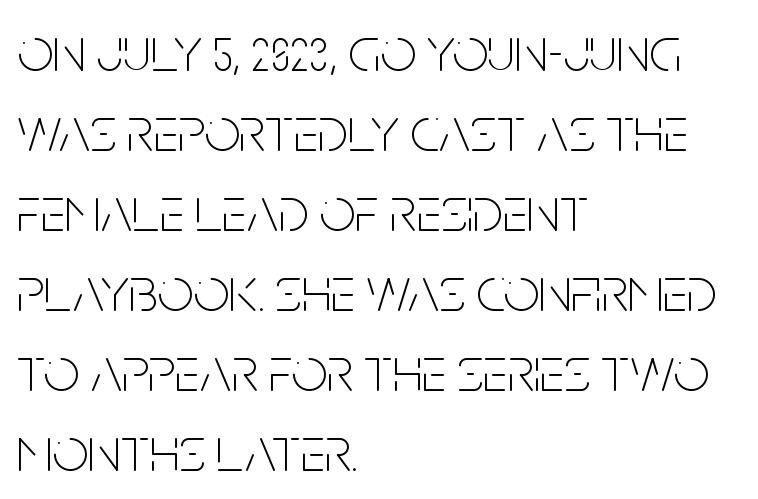
{"serif": "no", "italic": "no", "bold": "no", "weight": "thin", "width": "condensed", "stroke_contrast": "low", "x_height": "large", "monospaced": "no", "underline": "no", "align": "left", "line_spacing": "normal", "line_spacing_ratio": 1.27, "letter_spacing": "normal", "letter_spacing_em": 0.0, "glyph_px": 63}
